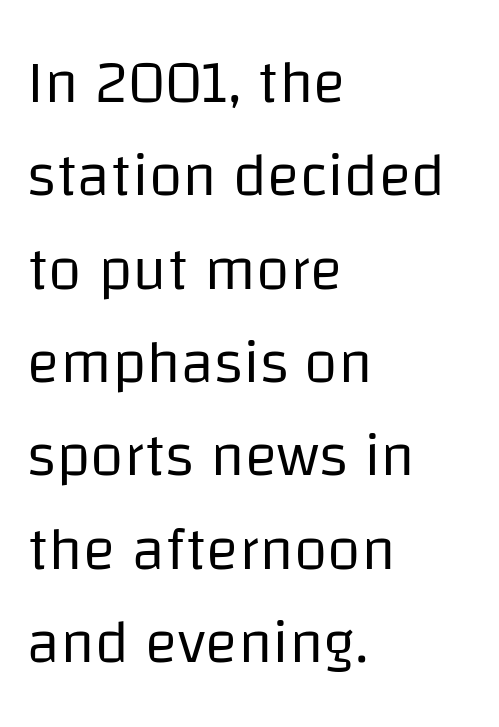
Q: Is the text bold? A: No.
Q: Is the text italic (slanted)? A: No, it is upright.
Q: Is the typeface a serif or a sans-serif typeface? A: Sans-serif.
Q: Is the text underlined? A: No.
Q: How is the paragraph aligned? A: Left-aligned.
Q: Is the spacing between letters normal or unusually wide? A: Normal.
Q: Is the spacing between lines tight, normal or loose? A: Normal.
Q: Width (condensed, normal, or wide)? A: Normal.
Q: Stroke contrast? A: Low.
Q: x-height? A: Large.
Q: Monospaced? A: No.
